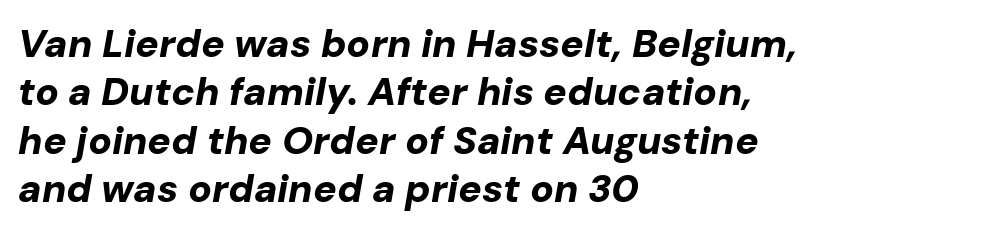
Q: Is the text bold? A: Yes.
Q: Is the text italic (slanted)? A: Yes, it leans right by about 10 degrees.
Q: Is the text underlined? A: No.
Q: How is the paragraph aligned? A: Left-aligned.
Q: Is the spacing between letters normal or unusually wide? A: Normal.
Q: Width (condensed, normal, or wide)? A: Normal.
Q: Stroke contrast? A: Low.
Q: x-height? A: Medium.
Q: Monospaced? A: No.
